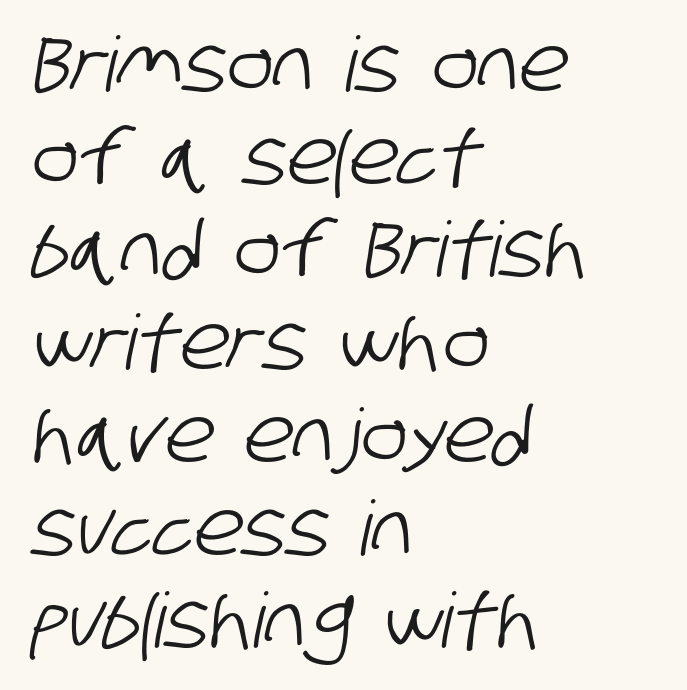
{"serif": "no", "width": "condensed", "stroke_contrast": "low", "x_height": "large", "monospaced": "no", "underline": "no", "align": "left", "line_spacing_ratio": 1.22, "letter_spacing": "normal", "letter_spacing_em": 0.0, "glyph_px": 76}
